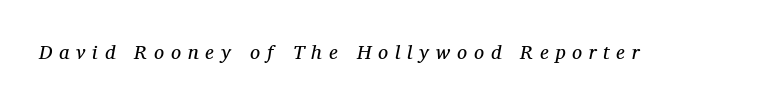
There is plenty of visible air inserted between adjacent glyphs. A typesetter would mark this as italic. Is this a heavy cut? Hardly; it is regular or lighter. Honestly, there is no underline to notice here at all.
